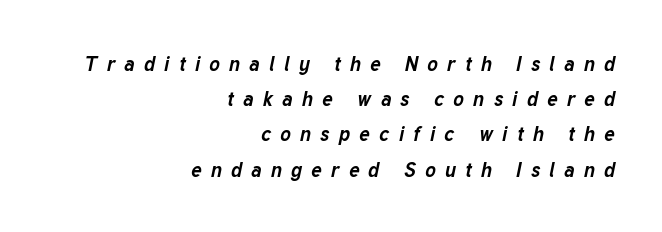
Q: Is the text bold? A: Yes.
Q: Is the text italic (slanted)? A: Yes, it leans right by about 12 degrees.
Q: Is the text underlined? A: No.
Q: How is the paragraph aligned? A: Right-aligned.
Q: Is the spacing between letters normal or unusually wide? A: Unusually wide.
